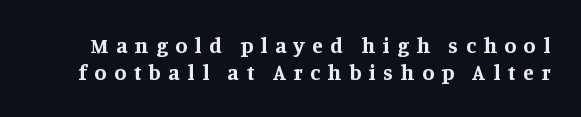
Q: Is the text bold? A: Yes.
Q: Is the text italic (slanted)? A: No, it is upright.
Q: Is the text underlined? A: No.
Q: Is the spacing between letters normal or unusually wide? A: Unusually wide.
